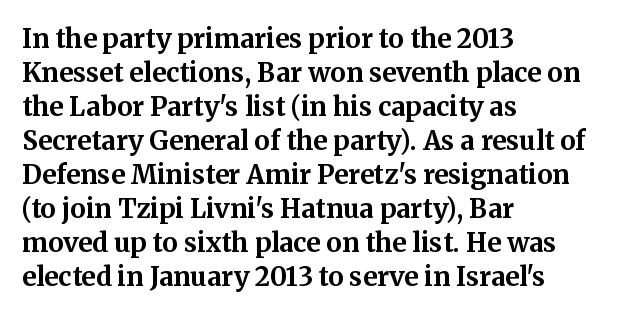
Q: Is the text bold? A: Yes.
Q: Is the text italic (slanted)? A: No, it is upright.
Q: Is the text underlined? A: No.
Q: How is the paragraph aligned? A: Left-aligned.
Q: Is the spacing between letters normal or unusually wide? A: Normal.
Q: Is the spacing between lines tight, normal or loose? A: Normal.
